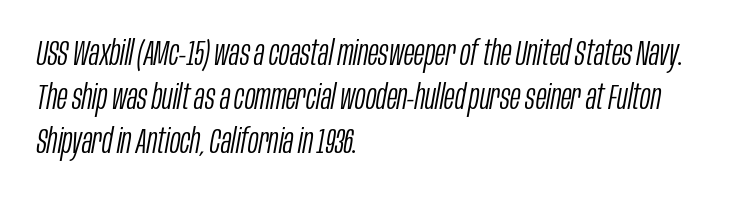
A typesetter would call this proportional, since set widths differ per character. A normal amount of white space separates one row of letters from the next. Slanted lettering throughout. One-word summary of the alignment: left.
